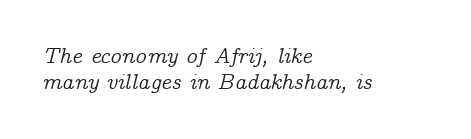
Q: Is the text italic (slanted)? A: Yes, it leans right by about 14 degrees.
Q: Is the text underlined? A: No.
Q: How is the paragraph aligned? A: Left-aligned.
Q: Is the spacing between letters normal or unusually wide? A: Normal.
